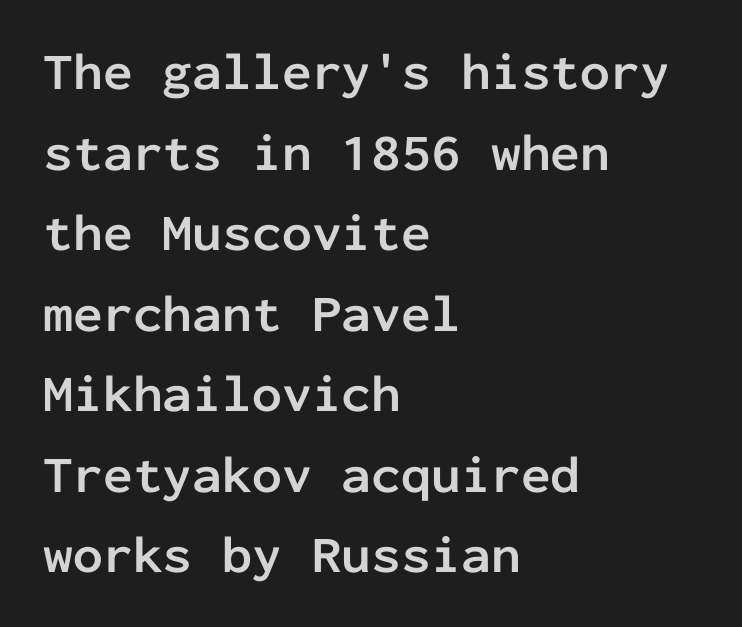
The image shows 53 px semibold sans-serif type, upright, monospaced; set left-aligned, normal line spacing (1.52x), normal letter spacing, not underlined; low stroke contrast and a medium x-height.
